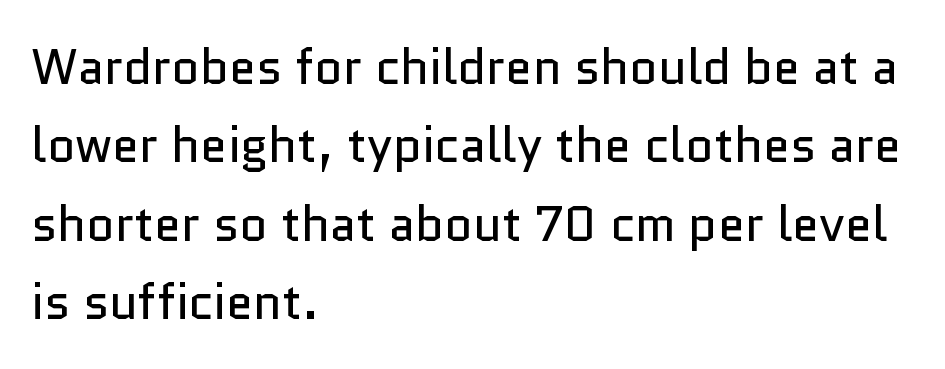
Looks like regular typesetting: each glyph gets only the width it needs. These lines are composed in type without serifs. Characters follow at the spacing the type designer built in. A quiet, ordinary-to-light weight characterises the typeface. Regular leading. Glance below the letters and you will spot only blank space.
